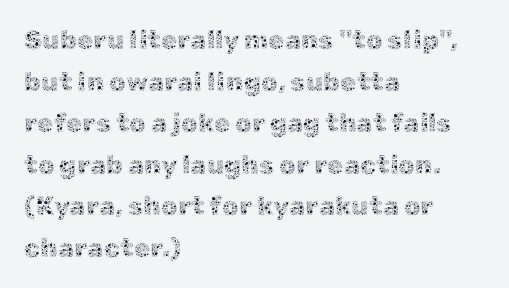
Rule under the text: the space is simply empty. One-word summary of the alignment: left. Stroke thickness stays within the range of a standard reading face or lighter. Rows of type keep a routine distance in the vertical direction. Ascenders rise straight up at ninety degrees. The tracking reads as untouched default to a designer's eye.
